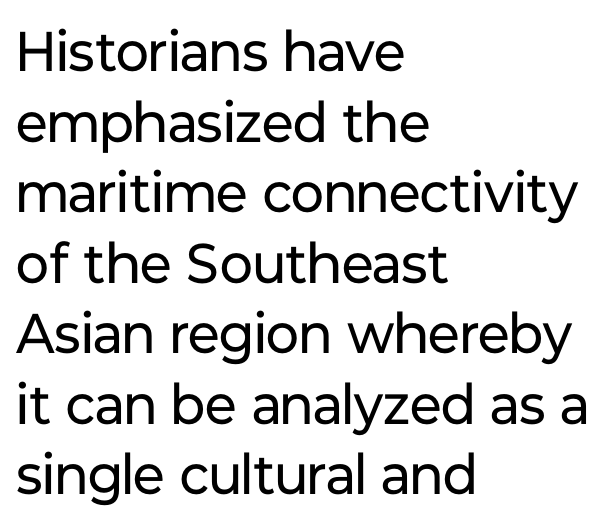
{"serif": "no", "italic": "no", "bold": "no", "weight": "regular", "width": "normal", "stroke_contrast": "low", "x_height": "medium", "monospaced": "no", "underline": "no", "align": "left", "line_spacing": "normal", "line_spacing_ratio": 1.26, "letter_spacing": "normal", "letter_spacing_em": 0.0, "glyph_px": 56}
